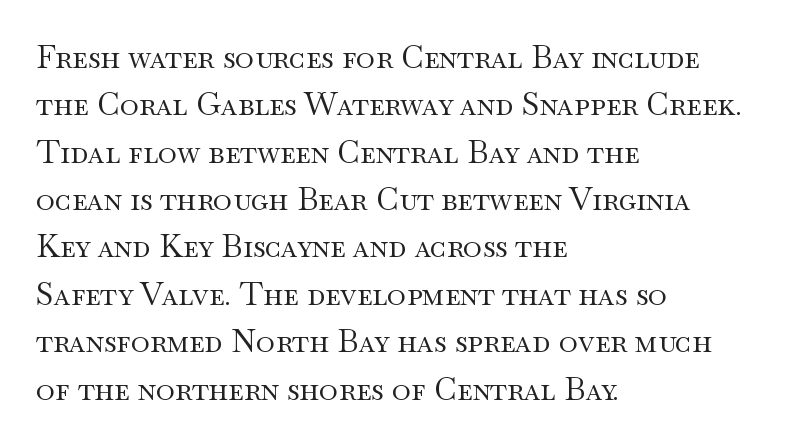
The image shows 32 px regular-weight, wide serif type, upright; set left-aligned, normal line spacing (1.48x), normal letter spacing, not underlined; medium stroke contrast and a small x-height.
